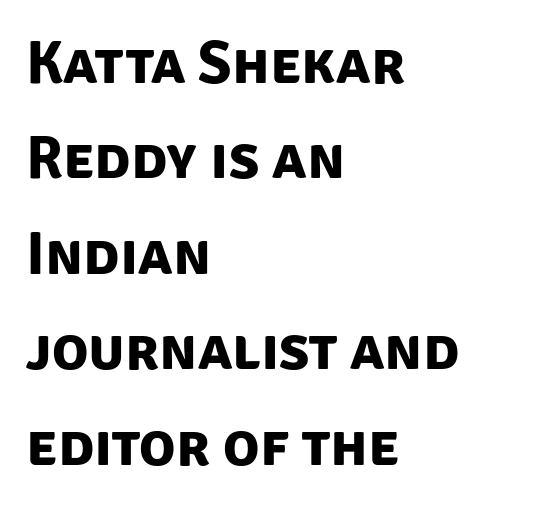
{"serif": "no", "bold": "yes", "weight": "bold", "width": "normal", "stroke_contrast": "low", "x_height": "large", "monospaced": "no", "underline": "no", "align": "left", "line_spacing": "normal", "line_spacing_ratio": 1.59, "letter_spacing": "normal", "letter_spacing_em": 0.0, "glyph_px": 60}
